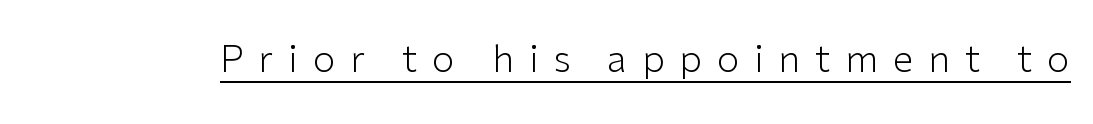
The image shows 37 px light sans-serif type, upright; set unusually wide letter spacing (+0.4 em), underlined; low stroke contrast and a medium x-height.
